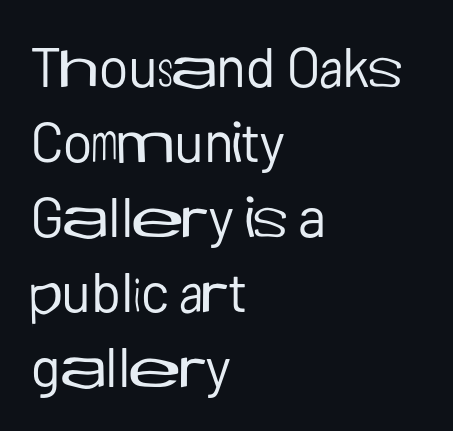
The image shows 56 px regular-weight sans-serif type, upright; set left-aligned, normal line spacing (1.34x), normal letter spacing, not underlined; low stroke contrast and a medium x-height.
